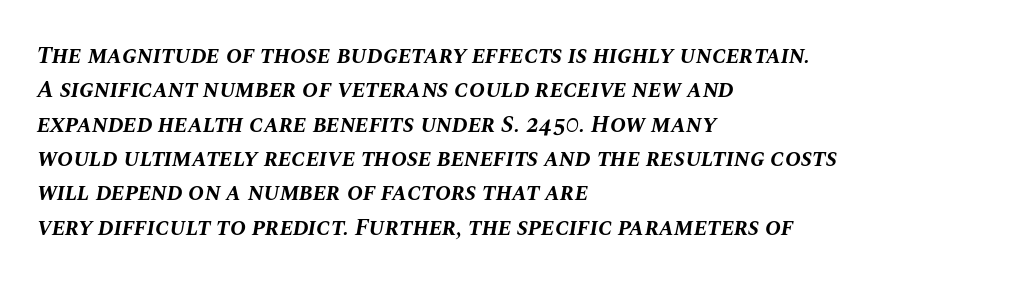
Q: Is the text bold? A: Yes.
Q: Is the text italic (slanted)? A: Yes, it leans right by about 10 degrees.
Q: Is the text underlined? A: No.
Q: How is the paragraph aligned? A: Left-aligned.
Q: Is the spacing between letters normal or unusually wide? A: Normal.
Q: Is the spacing between lines tight, normal or loose? A: Normal.
